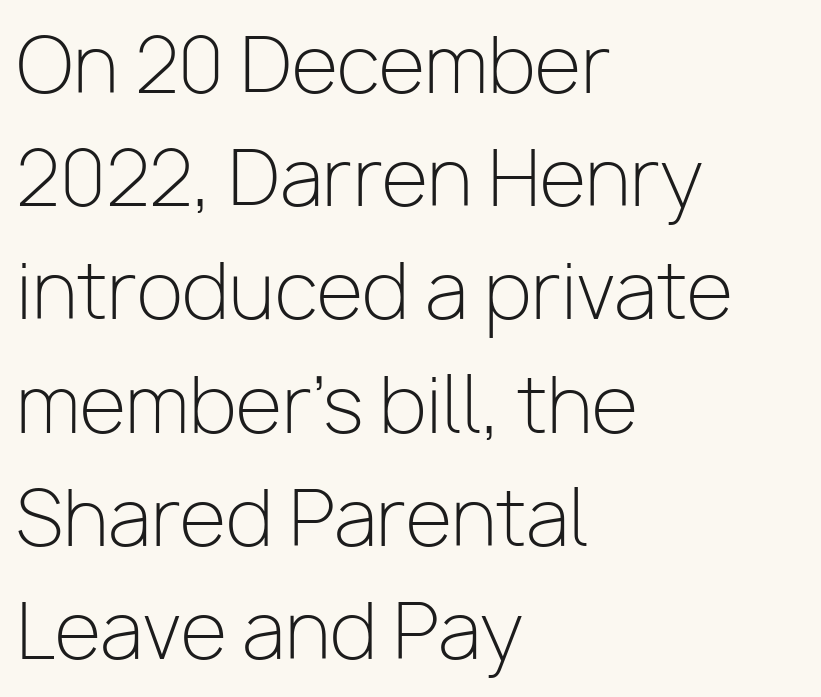
Q: Is the text bold? A: No.
Q: Is the text italic (slanted)? A: No, it is upright.
Q: Is the typeface a serif or a sans-serif typeface? A: Sans-serif.
Q: Is the text underlined? A: No.
Q: How is the paragraph aligned? A: Left-aligned.
Q: Is the spacing between letters normal or unusually wide? A: Normal.
Q: Is the spacing between lines tight, normal or loose? A: Normal.
Q: Width (condensed, normal, or wide)? A: Normal.
Q: Stroke contrast? A: Low.
Q: x-height? A: Medium.
Q: Monospaced? A: No.
